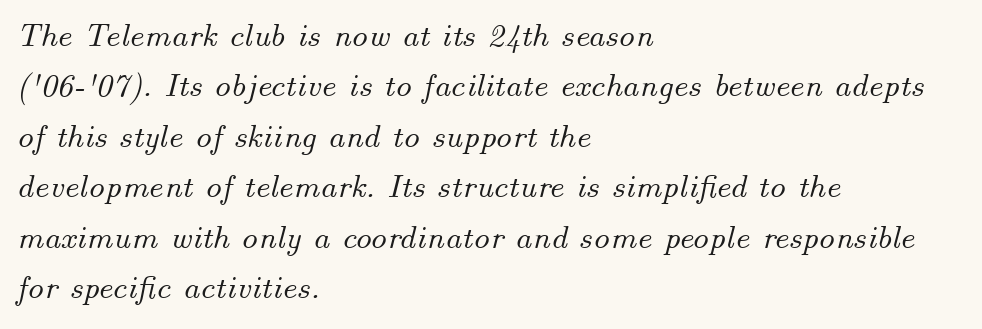
Q: Is the text italic (slanted)? A: Yes, it leans right by about 14 degrees.
Q: Is the text underlined? A: No.
Q: How is the paragraph aligned? A: Left-aligned.
Q: Is the spacing between letters normal or unusually wide? A: Normal.
Q: Is the spacing between lines tight, normal or loose? A: Normal.
Q: Width (condensed, normal, or wide)? A: Normal.
Q: Stroke contrast? A: Medium.
Q: x-height? A: Small.
Q: Monospaced? A: No.
